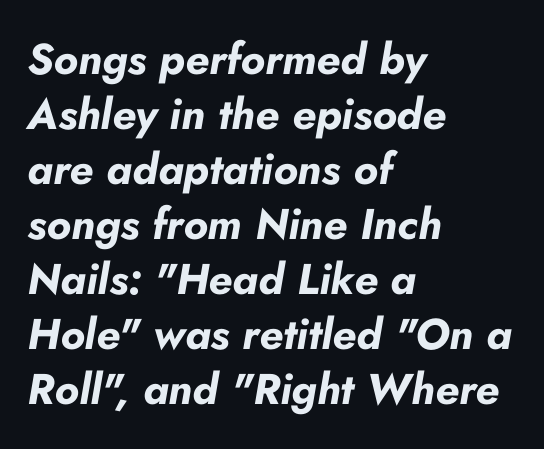
{"italic": "yes", "lean": "right", "slant_degrees": 10, "bold": "yes", "weight": "bold", "width": "normal", "stroke_contrast": "low", "x_height": "small", "monospaced": "no", "underline": "no", "align": "left", "line_spacing": "normal", "line_spacing_ratio": 1.28, "letter_spacing": "normal", "letter_spacing_em": 0.0, "glyph_px": 43}
